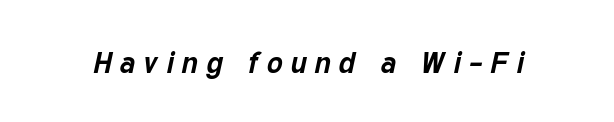
Character widths vary here, with narrow letters taking less room than wide ones. Notice how thick the strokes are: this is what a full bold looks like. Type without underlining. Display-style spreading of the glyphs; the letterfit is very open. Posture: slanted.
